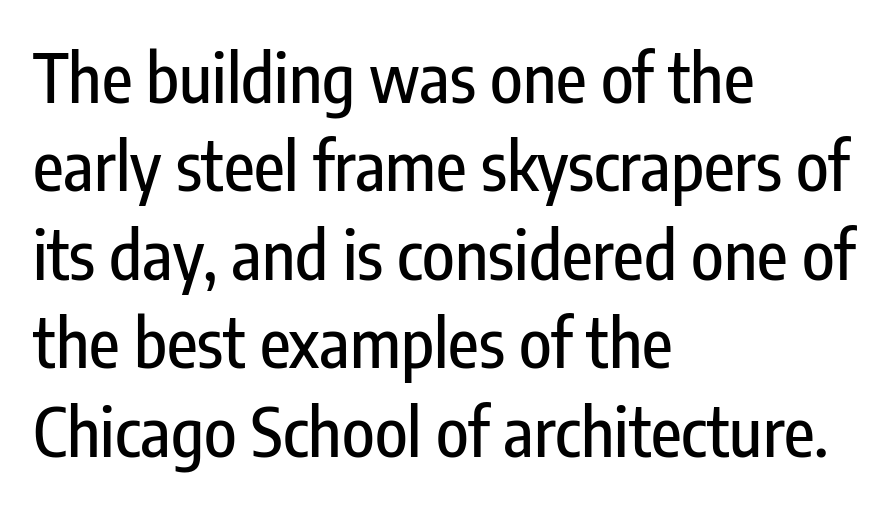
The rendering uses natural spacing where letterforms have individual widths. One-word summary of the alignment: left. Note: no serifs on the glyphs. The leading is moderate, giving the passage an even texture.
